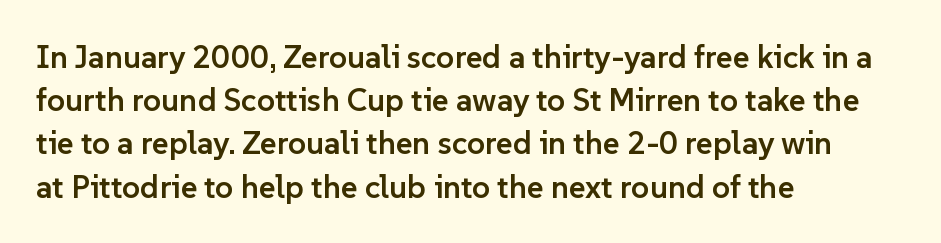
{"serif": "no", "italic": "no", "bold": "semi", "weight": "semibold", "width": "normal", "stroke_contrast": "low", "x_height": "medium", "monospaced": "no", "underline": "no", "align": "left", "line_spacing": "normal", "line_spacing_ratio": 1.35, "letter_spacing": "normal", "letter_spacing_em": 0.0, "glyph_px": 32}
